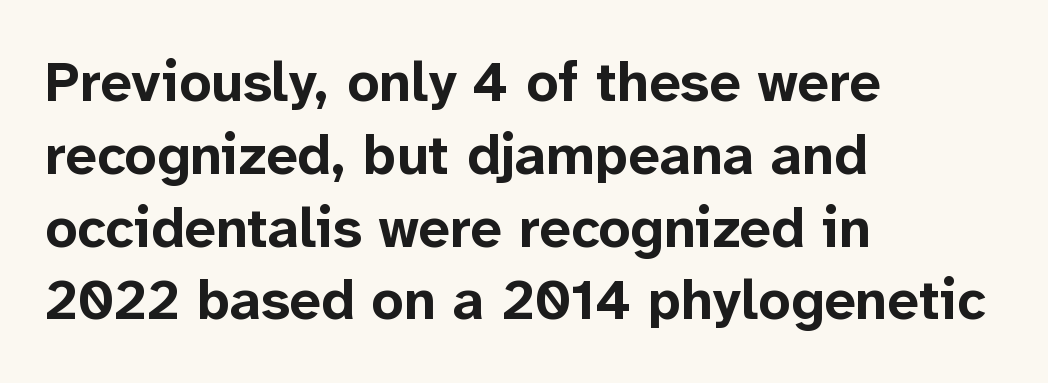
The image shows 56 px bold sans-serif type, upright; set left-aligned, normal line spacing (1.3x), normal letter spacing, not underlined; low stroke contrast and a medium x-height.
